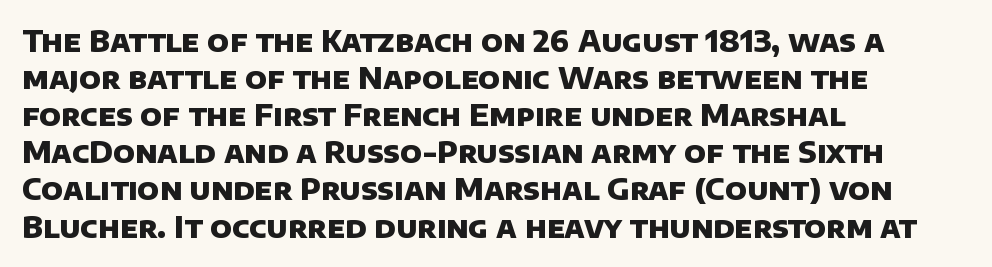
Q: Is the text bold? A: Yes.
Q: Is the typeface a serif or a sans-serif typeface? A: Sans-serif.
Q: Is the text underlined? A: No.
Q: How is the paragraph aligned? A: Left-aligned.
Q: Is the spacing between letters normal or unusually wide? A: Normal.
Q: Is the spacing between lines tight, normal or loose? A: Normal.
Q: Width (condensed, normal, or wide)? A: Normal.
Q: Stroke contrast? A: Low.
Q: x-height? A: Large.
Q: Monospaced? A: No.
